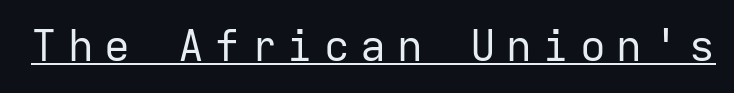
Q: Is the text bold? A: No.
Q: Is the text italic (slanted)? A: No, it is upright.
Q: Is the typeface a serif or a sans-serif typeface? A: Sans-serif.
Q: Is the text underlined? A: Yes.
Q: Is the spacing between letters normal or unusually wide? A: Unusually wide.
Q: Width (condensed, normal, or wide)? A: Normal.
Q: Stroke contrast? A: Low.
Q: x-height? A: Medium.
Q: Monospaced? A: Yes.
